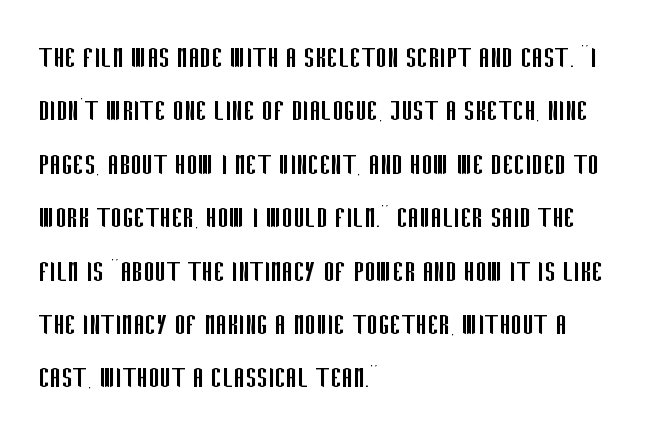
Q: Is the text bold? A: No.
Q: Is the text italic (slanted)? A: No, it is upright.
Q: Is the typeface a serif or a sans-serif typeface? A: Sans-serif.
Q: Is the text underlined? A: No.
Q: How is the paragraph aligned? A: Left-aligned.
Q: Is the spacing between letters normal or unusually wide? A: Normal.
Q: Is the spacing between lines tight, normal or loose? A: Normal.
Q: Width (condensed, normal, or wide)? A: Condensed.
Q: Stroke contrast? A: Low.
Q: x-height? A: Large.
Q: Monospaced? A: No.
